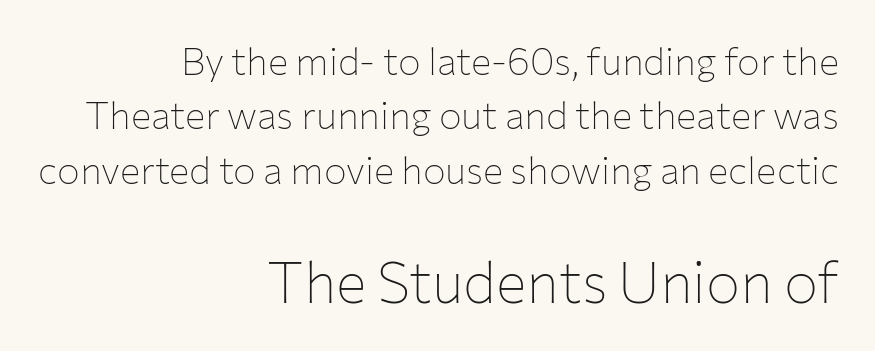
Character widths vary here, with narrow letters taking less room than wide ones. Is the lower block the larger one? Yes — the lower block carries the bigger type. When letters stand straight like this, we call the style roman or upright. A sans-serif font was chosen for this passage. Honestly, the row spacing looks completely unremarkable. Stems here are at most as thick as an everyday book face.
